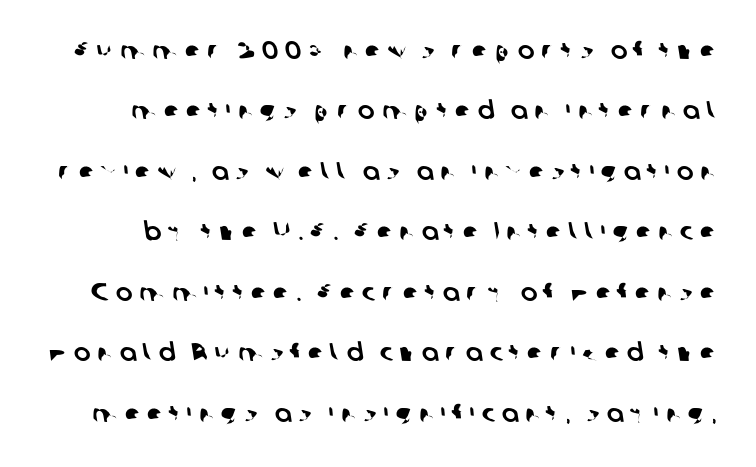
{"underline": "no", "line_spacing": "loose", "line_spacing_ratio": 2.42, "letter_spacing": "wide", "letter_spacing_em": 0.27, "glyph_px": 25}
